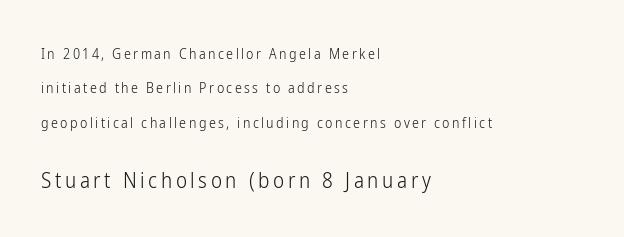
Q: Is the text bold? A: No.
Q: Is the text italic (slanted)? A: No, it is upright.
Q: Is the text underlined? A: No.
Q: How is the paragraph aligned? A: Left-aligned.
Q: Is the spacing between lines tight, normal or loose? A: Loose.
Q: Which block of text is set in a larger size, the first (top) or the second (bottom)? A: The second (bottom) one.
